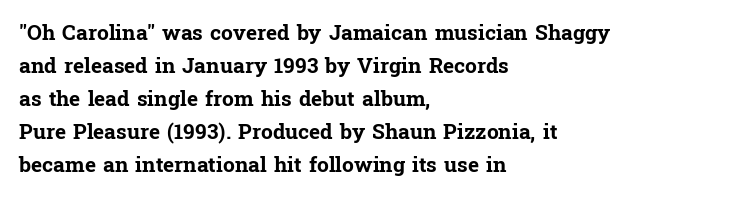
The image shows 21 px bold type, upright; set left-aligned, normal line spacing (1.57x), normal letter spacing, not underlined.
